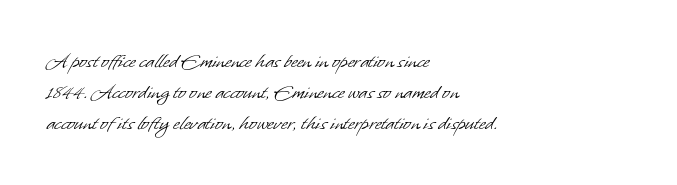
These glyphs show unthickened strokes, regular width or finer. If you measured baseline to baseline, you'd find a middling distance. Glance below the letters and you will spot only blank space. Line starts are locked; line ends wander. Honestly, the letter spacing is just normal — you wouldn't notice it.
